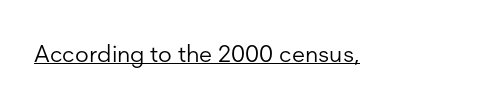
{"italic": "no", "bold": "no", "underline": "yes", "letter_spacing": "normal", "letter_spacing_em": 0.0, "glyph_px": 24}
